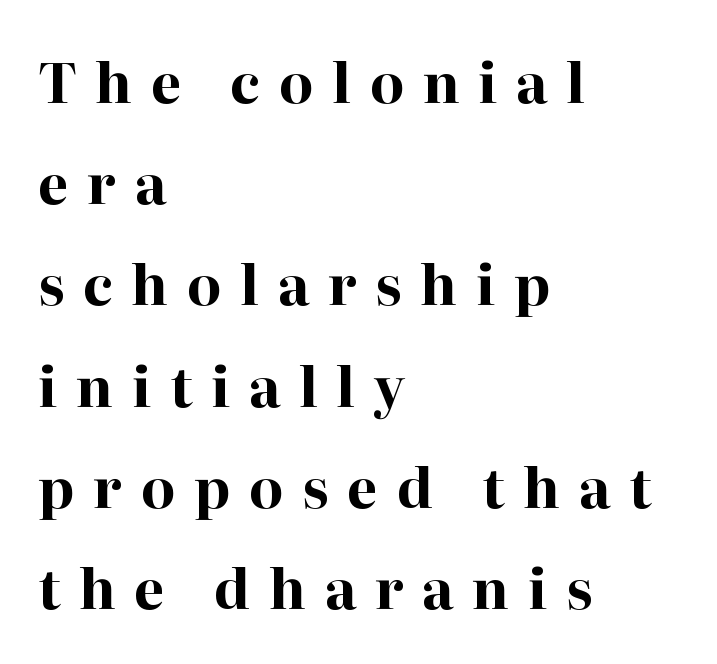
The image shows 55 px bold serif type, upright; set left-aligned, line spacing 1.84x, unusually wide letter spacing (+0.34 em), not underlined; high stroke contrast and a medium x-height.
